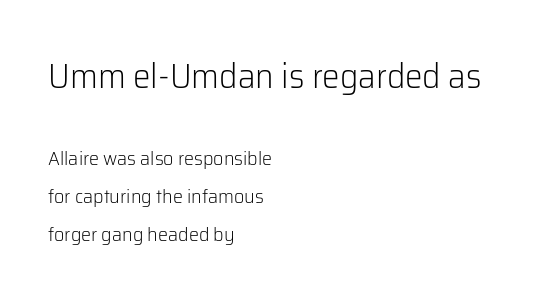
The image shows 35 px light sans-serif type, upright; set left-aligned, line spacing 1.89x, normal letter spacing, not underlined; the first (top) block is 1.75x larger; low stroke contrast and a medium x-height.
